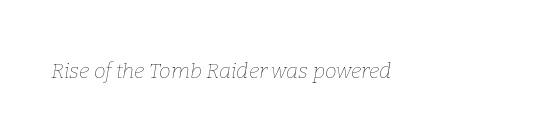
Rendered with sloped, italic letterforms. Letter spacing: default. Caption: face not bold, strokes unweighted. The specimen omits any rule beneath the text block's lines.
